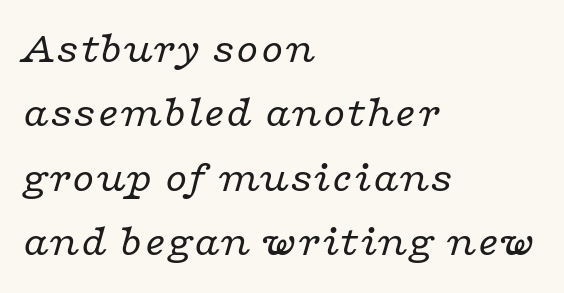
{"serif": "yes", "italic": "yes", "lean": "right", "slant_degrees": 16, "bold": "no", "weight": "regular", "width": "wide", "stroke_contrast": "low", "x_height": "medium", "monospaced": "no", "underline": "no", "align": "left", "line_spacing": "normal", "line_spacing_ratio": 1.43, "letter_spacing": "normal", "letter_spacing_em": 0.0, "glyph_px": 45}
